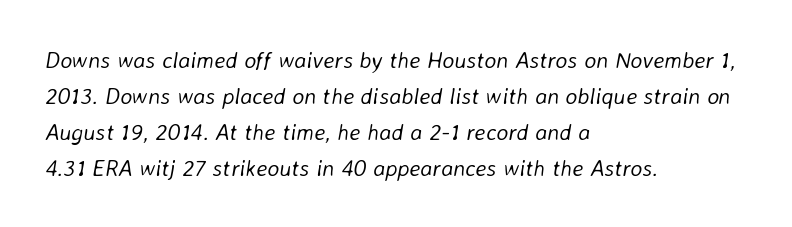
Q: Is the text bold? A: No.
Q: Is the text italic (slanted)? A: Yes, it leans right by about 8 degrees.
Q: Is the text underlined? A: No.
Q: How is the paragraph aligned? A: Left-aligned.
Q: Is the spacing between letters normal or unusually wide? A: Normal.
Q: Is the spacing between lines tight, normal or loose? A: Normal.
